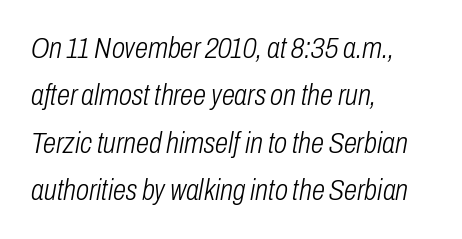
Q: Is the text bold? A: No.
Q: Is the text italic (slanted)? A: Yes, it leans right by about 10 degrees.
Q: Is the text underlined? A: No.
Q: How is the paragraph aligned? A: Left-aligned.
Q: Is the spacing between letters normal or unusually wide? A: Normal.
Q: Is the spacing between lines tight, normal or loose? A: Normal.
Q: Width (condensed, normal, or wide)? A: Condensed.
Q: Stroke contrast? A: Low.
Q: x-height? A: Medium.
Q: Monospaced? A: No.
